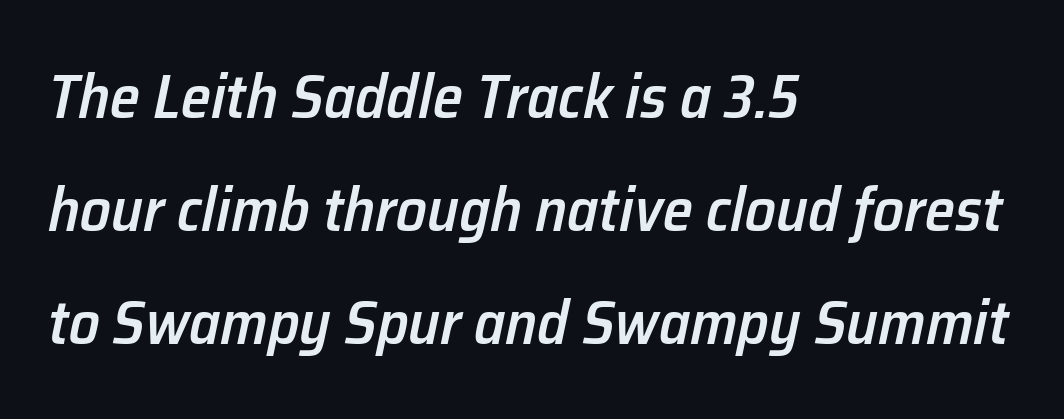
The image shows 61 px semibold type, italic (leaning right); set left-aligned, line spacing 1.85x, normal letter spacing, not underlined; low stroke contrast and a medium x-height.
